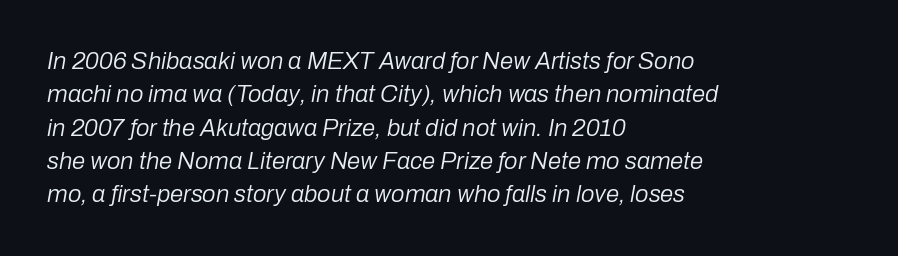
Has an underline been added? It has not. There is no visible air inserted between adjacent glyphs. Does the copy run flush right? No — it runs flush left. Is the stroke heavy? The answer is a plain regular-or-lighter. These lines sit exactly where default settings would place them.
